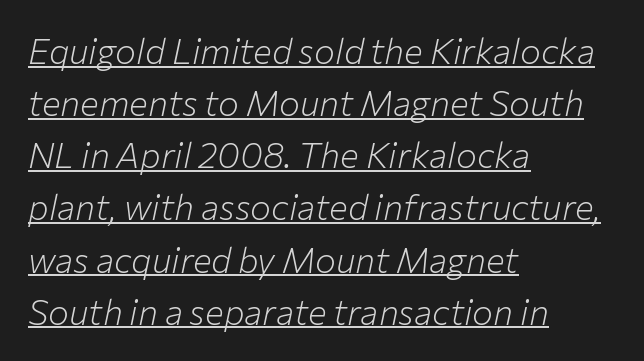
Stem width sits at or under what a default text font uses. Words appear dense and cohesive because spacing is normal. The space between consecutive lines is moderate. Varying glyph widths throughout — classic text-font behaviour.
